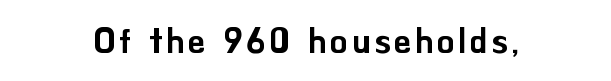
{"serif": "no", "italic": "no", "width": "normal", "stroke_contrast": "low", "x_height": "small", "monospaced": "no", "underline": "no", "glyph_px": 34}
